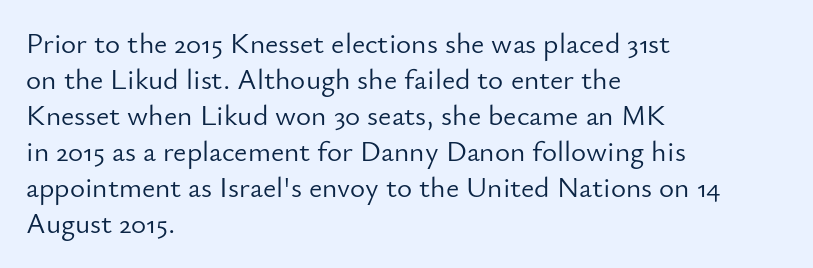
Q: Is the text bold? A: No.
Q: Is the text italic (slanted)? A: No, it is upright.
Q: Is the typeface a serif or a sans-serif typeface? A: Sans-serif.
Q: Is the text underlined? A: No.
Q: How is the paragraph aligned? A: Left-aligned.
Q: Is the spacing between letters normal or unusually wide? A: Normal.
Q: Width (condensed, normal, or wide)? A: Normal.
Q: Stroke contrast? A: Low.
Q: x-height? A: Small.
Q: Monospaced? A: No.
